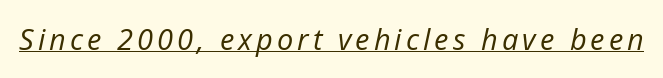
The image shows 29 px regular-weight type, italic (leaning right); set underlined; low stroke contrast and a medium x-height.
